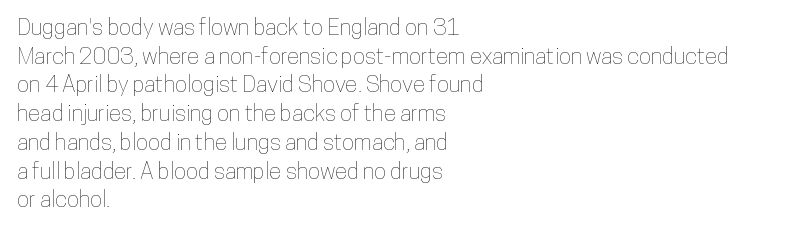
Q: Is the text italic (slanted)? A: No, it is upright.
Q: Is the text underlined? A: No.
Q: How is the paragraph aligned? A: Left-aligned.
Q: Is the spacing between letters normal or unusually wide? A: Normal.
Q: Is the spacing between lines tight, normal or loose? A: Normal.
